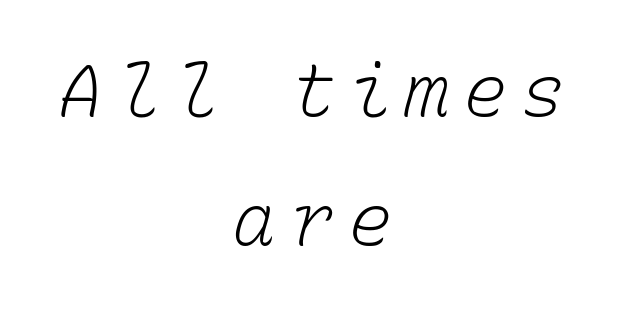
Q: Is the text bold? A: No.
Q: Is the text underlined? A: No.
Q: How is the paragraph aligned? A: Centered.
Q: Width (condensed, normal, or wide)? A: Normal.
Q: Stroke contrast? A: Low.
Q: x-height? A: Medium.
Q: Monospaced? A: Yes.
